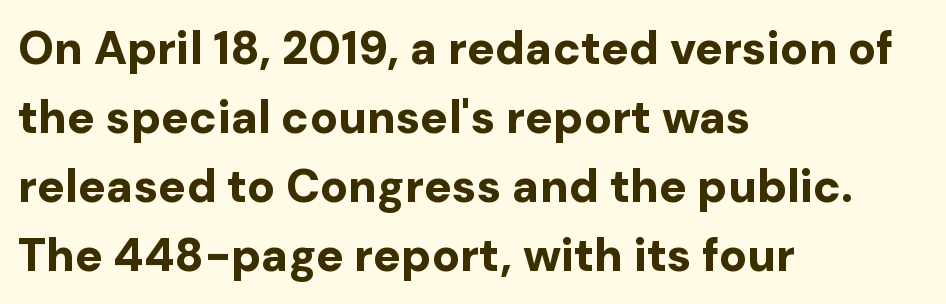
Q: Is the text bold? A: Yes.
Q: Is the text italic (slanted)? A: No, it is upright.
Q: Is the typeface a serif or a sans-serif typeface? A: Sans-serif.
Q: Is the text underlined? A: No.
Q: How is the paragraph aligned? A: Left-aligned.
Q: Is the spacing between letters normal or unusually wide? A: Normal.
Q: Is the spacing between lines tight, normal or loose? A: Normal.
Q: Width (condensed, normal, or wide)? A: Normal.
Q: Stroke contrast? A: Low.
Q: x-height? A: Medium.
Q: Monospaced? A: No.
